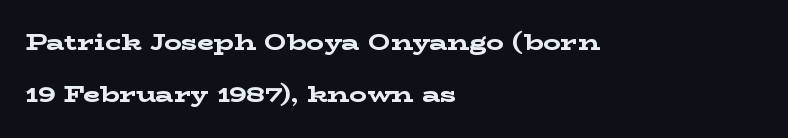
{"italic": "no", "bold": "yes", "underline": "no", "align": "left", "line_spacing": "loose", "line_spacing_ratio": 2.38, "letter_spacing": "normal", "letter_spacing_em": 0.0, "glyph_px": 22}
